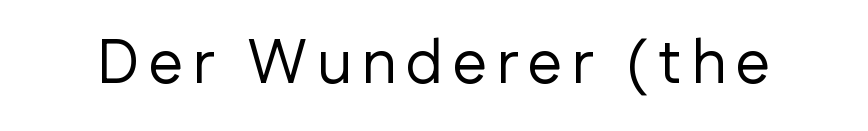
The image shows 62 px regular-weight sans-serif type, upright; set not underlined; low stroke contrast and a medium x-height.
